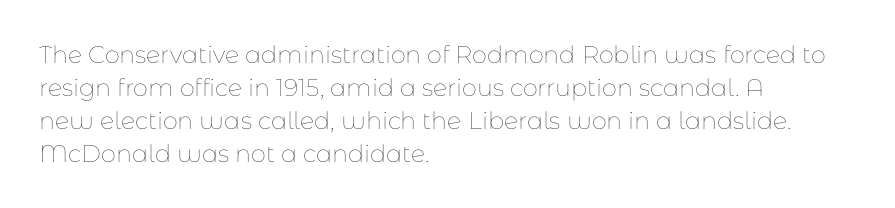
Q: Is the text bold? A: No.
Q: Is the text italic (slanted)? A: No, it is upright.
Q: Is the text underlined? A: No.
Q: How is the paragraph aligned? A: Left-aligned.
Q: Is the spacing between letters normal or unusually wide? A: Normal.
Q: Is the spacing between lines tight, normal or loose? A: Normal.
